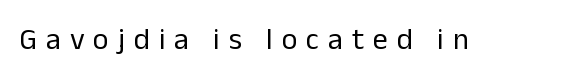
The image shows 30 px regular-weight sans-serif type, upright; set unusually wide letter spacing (+0.3 em), not underlined; low stroke contrast and a medium x-height.
